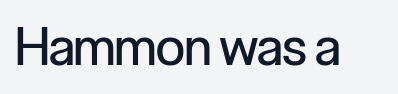
The image shows 52 px regular-weight, condensed sans-serif type, upright; set normal letter spacing, not underlined; low stroke contrast and a medium x-height.
